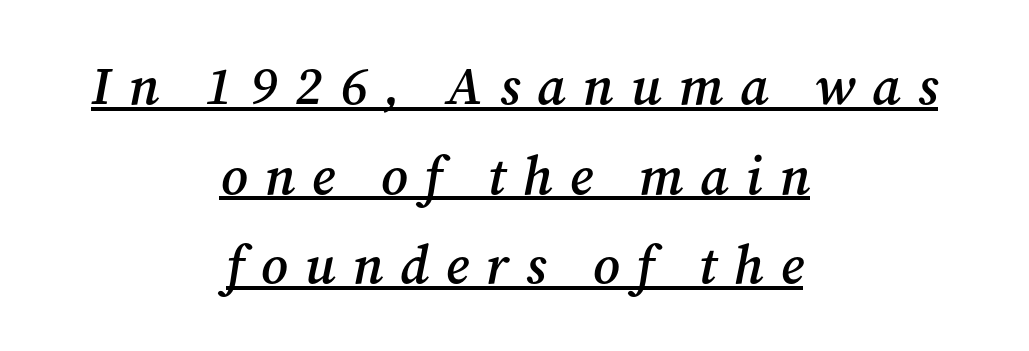
Q: Is the text bold? A: Semi-bold.
Q: Is the text italic (slanted)? A: Yes, it leans right by about 12 degrees.
Q: Is the typeface a serif or a sans-serif typeface? A: Serif.
Q: Is the text underlined? A: Yes.
Q: How is the paragraph aligned? A: Centered.
Q: Is the spacing between letters normal or unusually wide? A: Unusually wide.
Q: Is the spacing between lines tight, normal or loose? A: Normal.
Q: Width (condensed, normal, or wide)? A: Normal.
Q: Stroke contrast? A: Medium.
Q: x-height? A: Medium.
Q: Monospaced? A: No.
